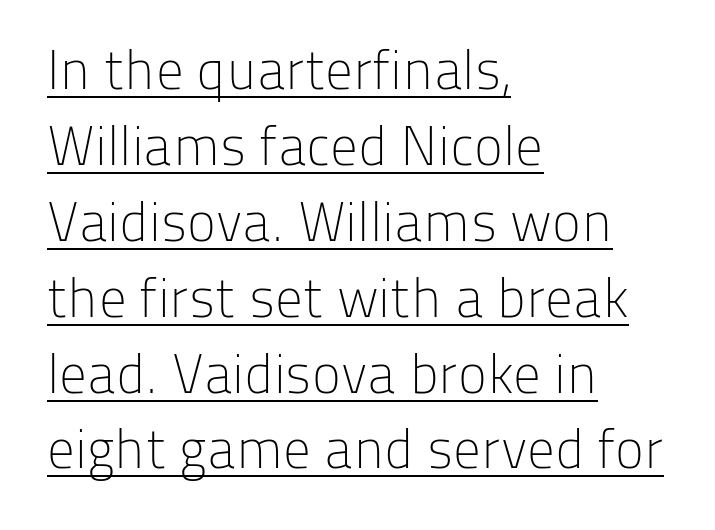
This rendering leaves character spacing at its baseline value. Interline gaps are of average width in this sample. Does the lettering tilt? It doesn't — this is upright. Leftover space on each line is placed entirely after the last word. Heaviness? Minimal to ordinary, like unemphasized prose.
